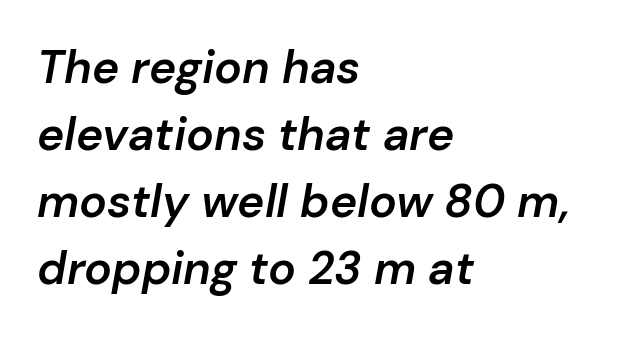
The image shows 46 px semibold type, italic (leaning right); set left-aligned, normal line spacing (1.46x), normal letter spacing, not underlined; low stroke contrast and a medium x-height.
